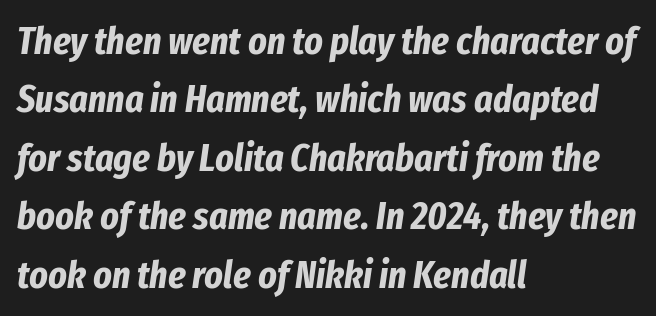
Successive baselines arrive at the customary interval. Students, note that the glyphs here touch the page at normal intervals. Decoration check: the copy has no underline. Each glyph is drawn with heavy, bold strokes. Is the block centered? No — it sits flush against the left margin.
